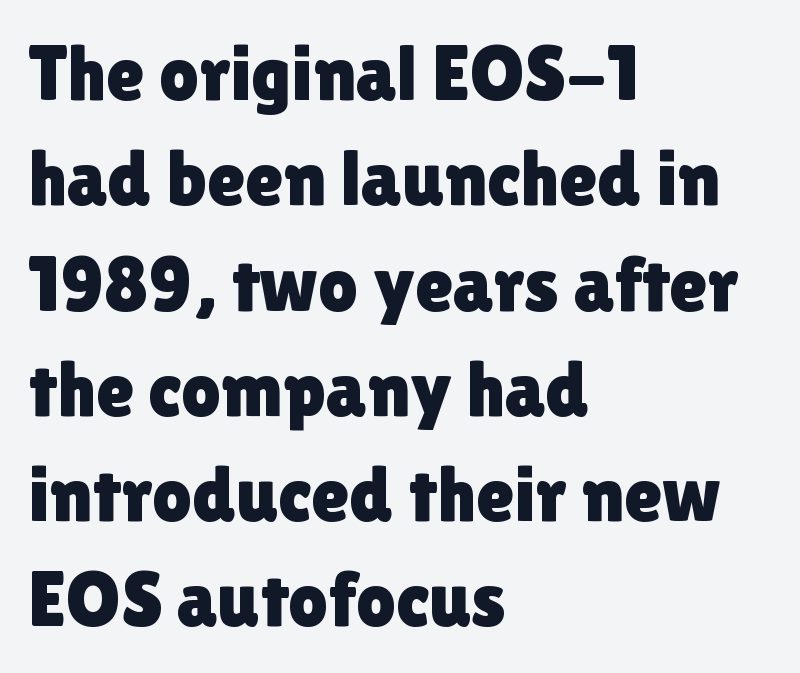
The image shows 78 px sans-serif type, upright; set left-aligned, normal line spacing (1.35x), normal letter spacing, not underlined; a medium x-height.
